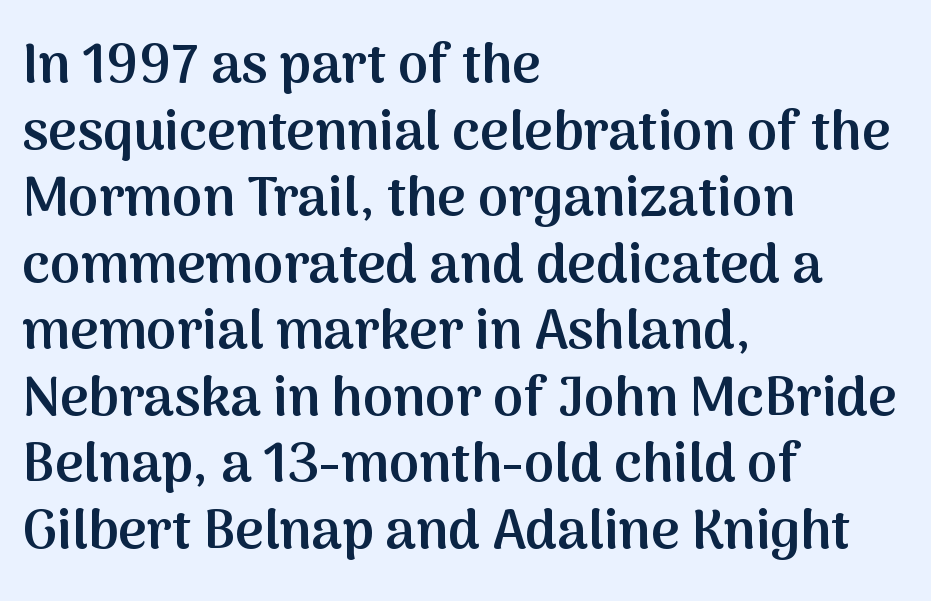
Q: Is the text bold? A: Semi-bold.
Q: Is the text italic (slanted)? A: No, it is upright.
Q: Is the typeface a serif or a sans-serif typeface? A: Sans-serif.
Q: Is the text underlined? A: No.
Q: How is the paragraph aligned? A: Left-aligned.
Q: Is the spacing between letters normal or unusually wide? A: Normal.
Q: Width (condensed, normal, or wide)? A: Normal.
Q: Stroke contrast? A: Medium.
Q: x-height? A: Medium.
Q: Monospaced? A: No.
